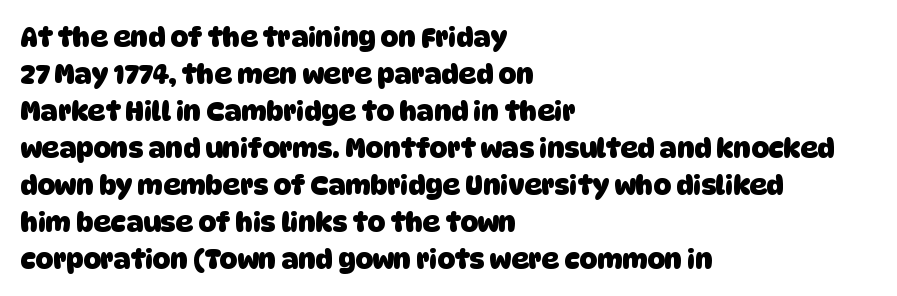
Q: Is the text bold? A: Yes.
Q: Is the text underlined? A: No.
Q: How is the paragraph aligned? A: Left-aligned.
Q: Is the spacing between letters normal or unusually wide? A: Normal.
Q: Is the spacing between lines tight, normal or loose? A: Normal.
